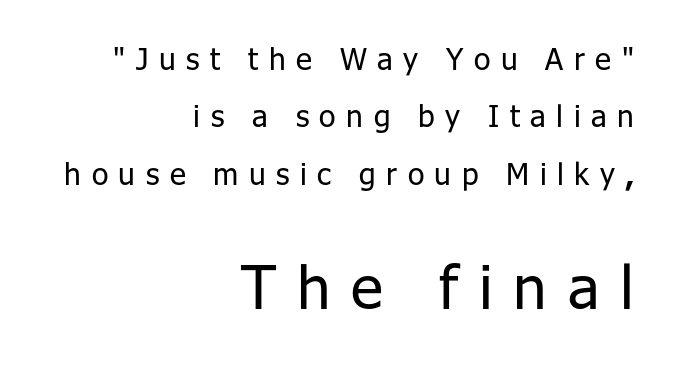
The image shows 60 px regular-weight sans-serif type, upright; set right-aligned, loose line spacing (1.91x), unusually wide letter spacing (+0.35 em), not underlined; the second (bottom) block is 2.0x larger; low stroke contrast and a medium x-height.
